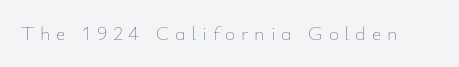
Vertical strokes here are truly vertical. A quiet, ordinary-to-light weight characterises the typeface. A bare baseline throughout the passage. The rendering inserts visible extra space after every character.
